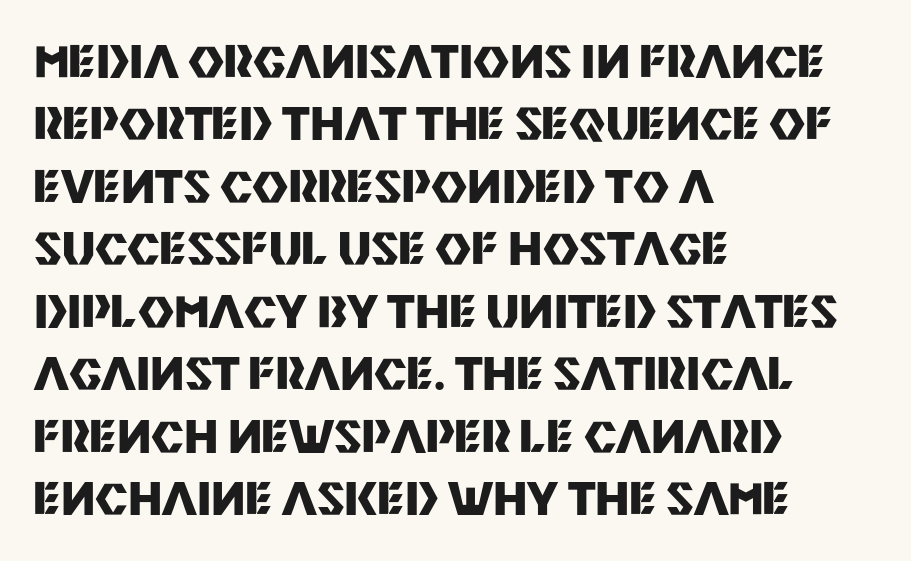
The words here are not underlined. This sample uses plain, unmodified letter spacing. This sample is left-justified, so line endings fall wherever the words run out. Unlike italic type, these characters show no tilt at all.
